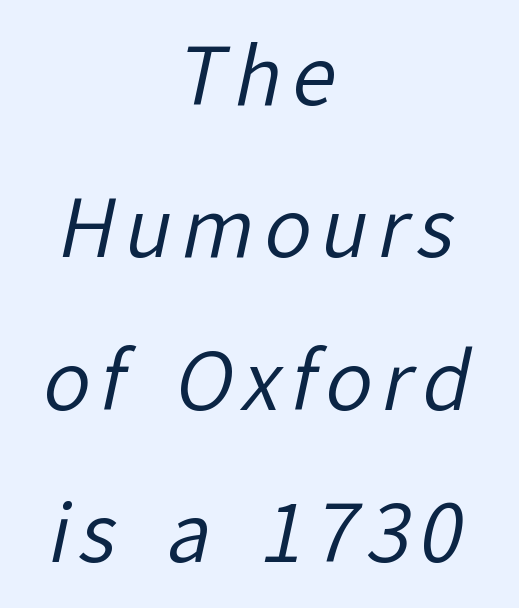
Q: Is the text bold? A: No.
Q: Is the typeface a serif or a sans-serif typeface? A: Sans-serif.
Q: Is the text underlined? A: No.
Q: How is the paragraph aligned? A: Centered.
Q: Is the spacing between lines tight, normal or loose? A: Loose.
Q: Width (condensed, normal, or wide)? A: Normal.
Q: Stroke contrast? A: Low.
Q: x-height? A: Medium.
Q: Monospaced? A: No.
